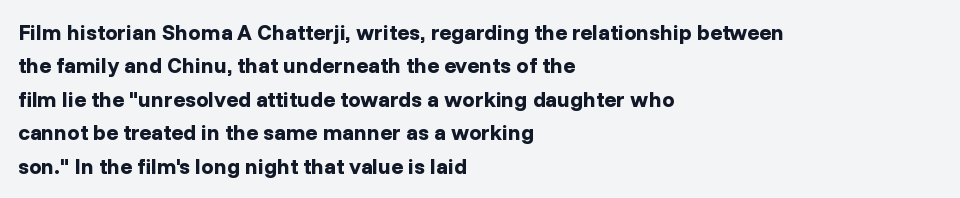
The image shows 22 px bold type, upright; set left-aligned, normal line spacing (1.52x), normal letter spacing, not underlined.
